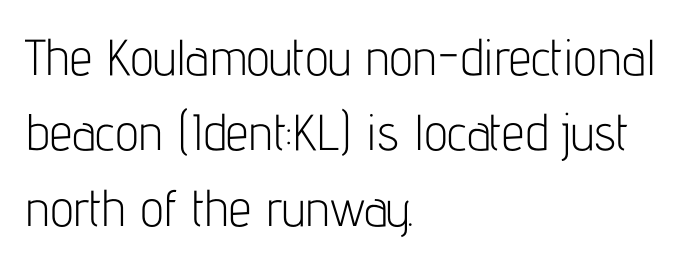
{"serif": "no", "italic": "no", "bold": "no", "weight": "light", "width": "condensed", "stroke_contrast": "low", "x_height": "medium", "monospaced": "no", "underline": "no", "align": "left", "line_spacing": "normal", "line_spacing_ratio": 1.48, "letter_spacing": "normal", "letter_spacing_em": 0.0, "glyph_px": 51}
